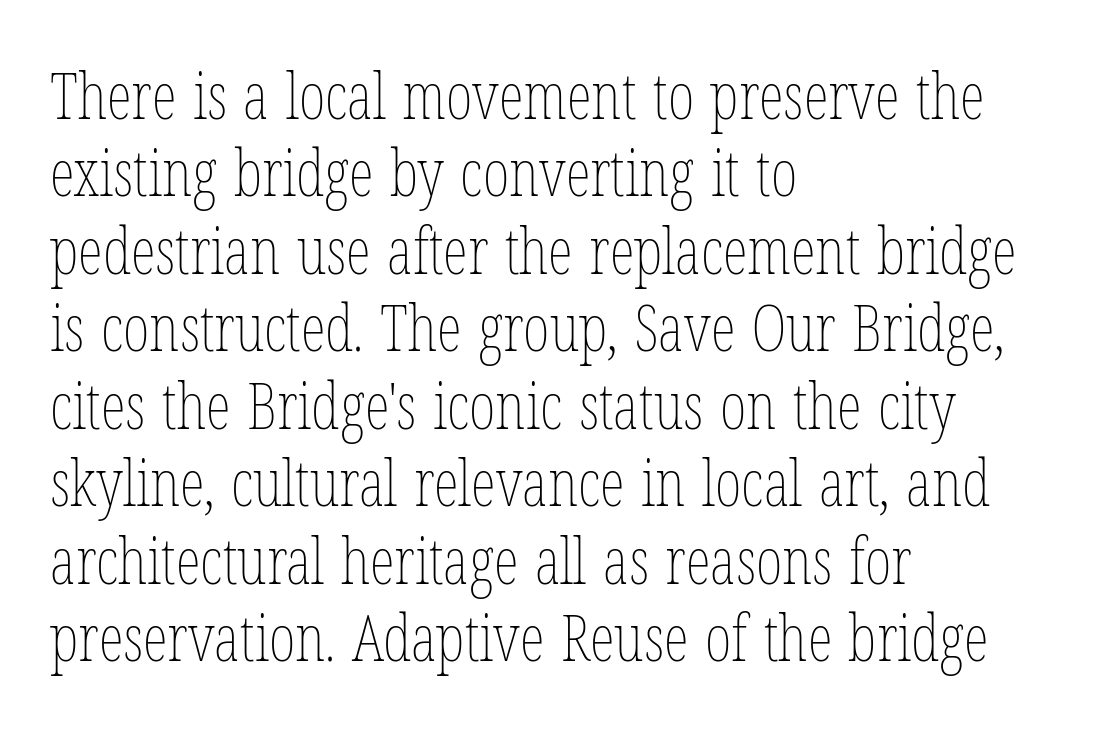
Q: Is the text bold? A: No.
Q: Is the text italic (slanted)? A: No, it is upright.
Q: Is the text underlined? A: No.
Q: How is the paragraph aligned? A: Left-aligned.
Q: Is the spacing between letters normal or unusually wide? A: Normal.
Q: Width (condensed, normal, or wide)? A: Condensed.
Q: Stroke contrast? A: Low.
Q: x-height? A: Medium.
Q: Monospaced? A: No.
